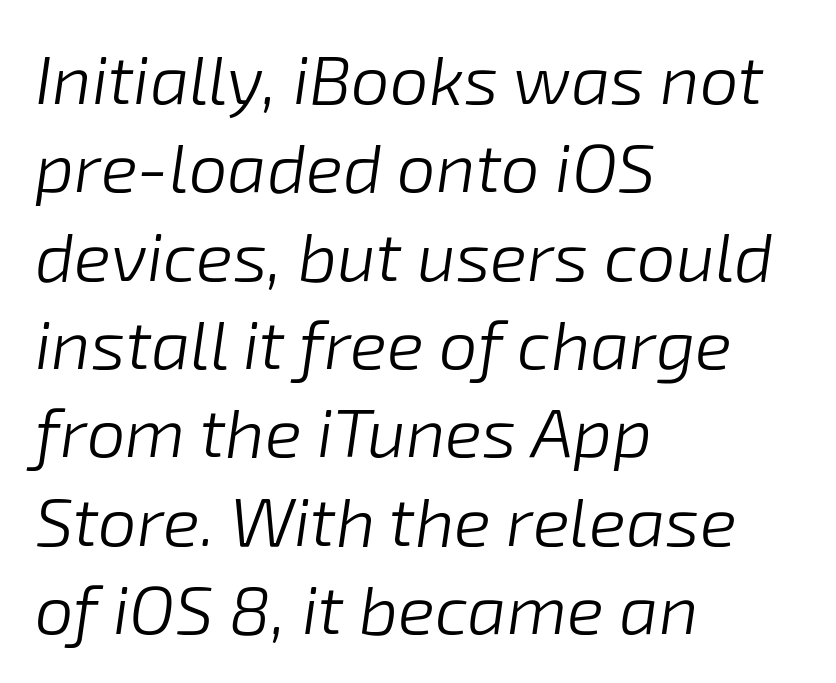
The string is rendered with underlining switched off. Looks like regular typesetting: each glyph gets only the width it needs. These lines sit exactly where default settings would place them. No chunkiness to these letters — they're not bold. If you drew a ruler down the left edge, every line would touch it.
